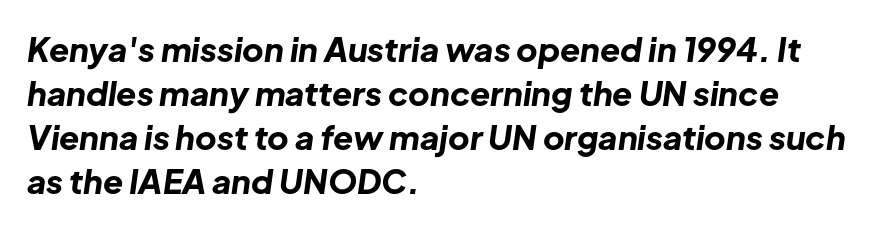
The image shows 33 px bold type, italic (leaning right); set left-aligned, normal line spacing (1.33x), normal letter spacing, not underlined; low stroke contrast and a medium x-height.
